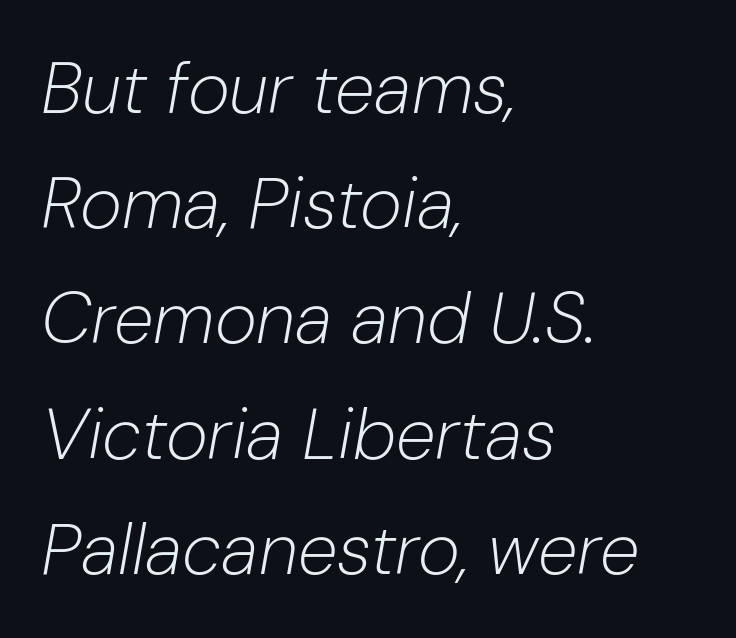
{"italic": "yes", "lean": "right", "slant_degrees": 10, "bold": "no", "weight": "light", "width": "normal", "stroke_contrast": "low", "x_height": "medium", "monospaced": "no", "underline": "no", "align": "left", "line_spacing": "normal", "line_spacing_ratio": 1.6, "letter_spacing": "normal", "letter_spacing_em": 0.0, "glyph_px": 72}
